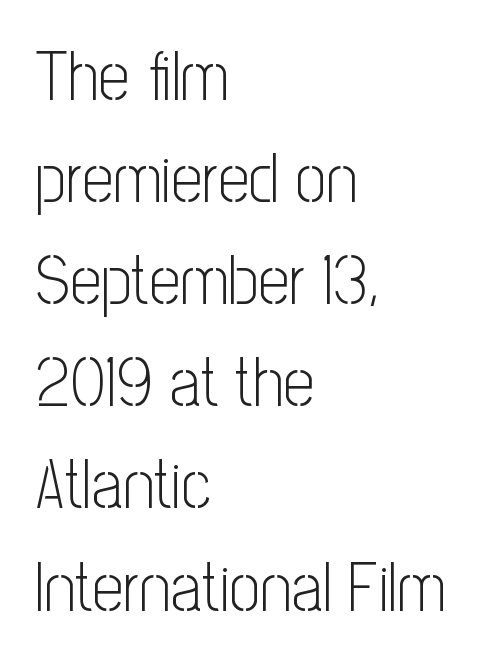
Q: Is the text bold? A: No.
Q: Is the text italic (slanted)? A: No, it is upright.
Q: Is the typeface a serif or a sans-serif typeface? A: Sans-serif.
Q: Is the text underlined? A: No.
Q: How is the paragraph aligned? A: Left-aligned.
Q: Is the spacing between letters normal or unusually wide? A: Normal.
Q: Is the spacing between lines tight, normal or loose? A: Normal.
Q: Width (condensed, normal, or wide)? A: Condensed.
Q: Stroke contrast? A: Low.
Q: x-height? A: Medium.
Q: Monospaced? A: No.
